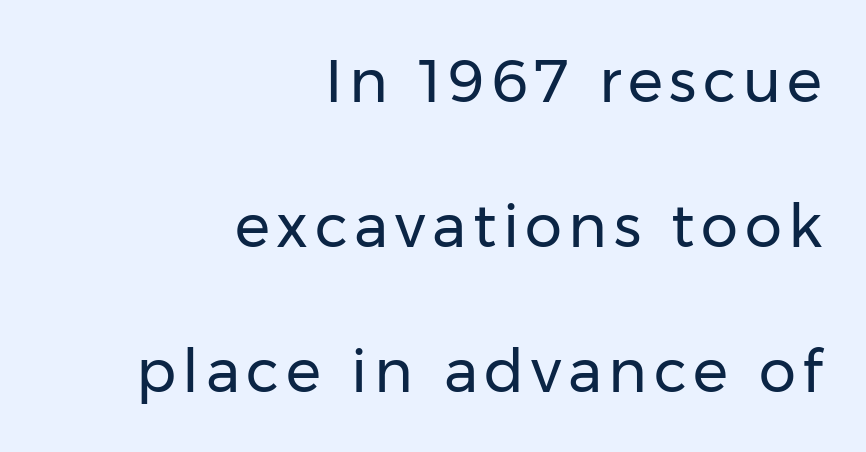
Q: Is the text bold? A: No.
Q: Is the text italic (slanted)? A: No, it is upright.
Q: Is the typeface a serif or a sans-serif typeface? A: Sans-serif.
Q: Is the text underlined? A: No.
Q: How is the paragraph aligned? A: Right-aligned.
Q: Is the spacing between lines tight, normal or loose? A: Loose.
Q: Width (condensed, normal, or wide)? A: Normal.
Q: Stroke contrast? A: Low.
Q: x-height? A: Medium.
Q: Monospaced? A: No.
